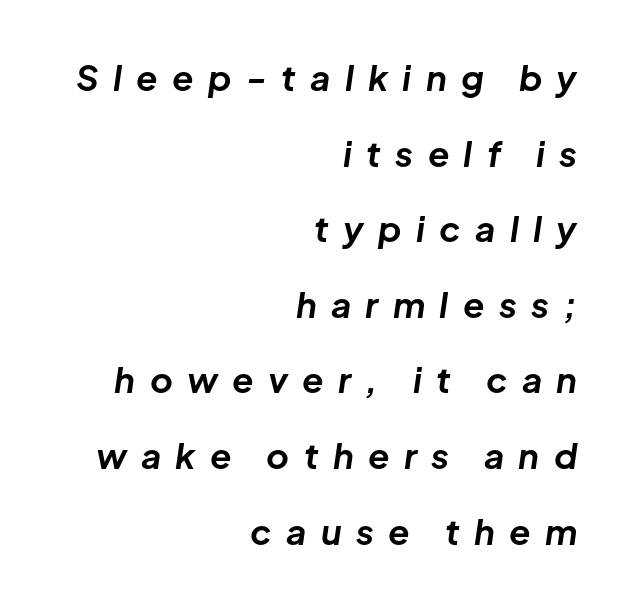
{"italic": "yes", "lean": "right", "slant_degrees": 8, "bold": "yes", "weight": "bold", "width": "normal", "stroke_contrast": "low", "x_height": "medium", "monospaced": "no", "underline": "no", "align": "right", "line_spacing": "loose", "line_spacing_ratio": 2.16, "letter_spacing": "wide", "letter_spacing_em": 0.41, "glyph_px": 35}
